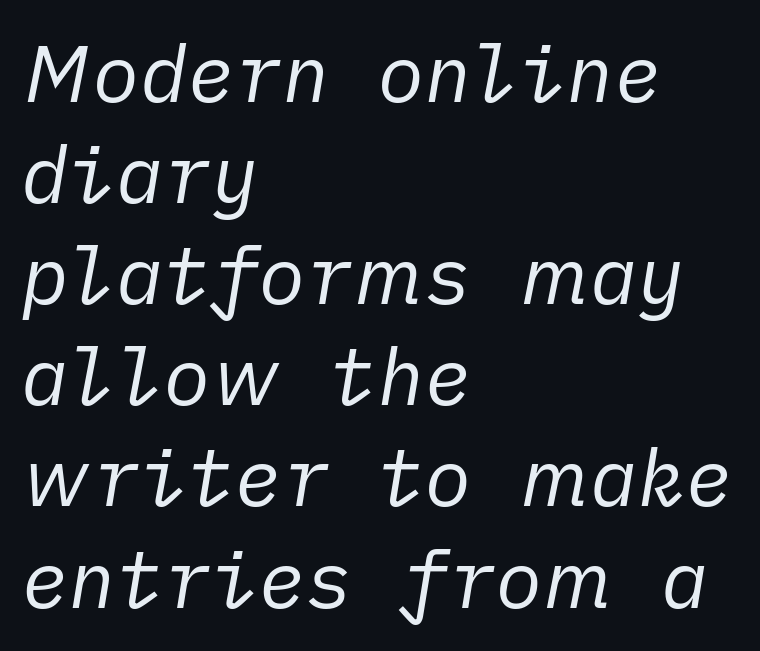
Q: Is the text bold? A: No.
Q: Is the text italic (slanted)? A: Yes, it leans right by about 10 degrees.
Q: Is the text underlined? A: No.
Q: How is the paragraph aligned? A: Left-aligned.
Q: Is the spacing between letters normal or unusually wide? A: Normal.
Q: Is the spacing between lines tight, normal or loose? A: Normal.
Q: Width (condensed, normal, or wide)? A: Normal.
Q: Stroke contrast? A: Low.
Q: x-height? A: Medium.
